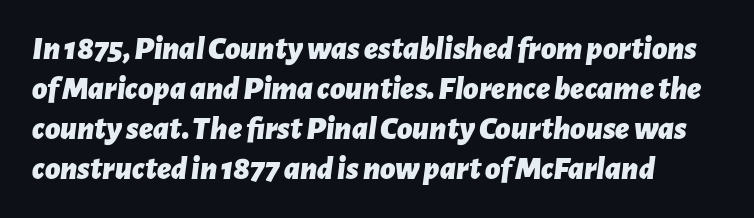
The image shows 33 px bold type, italic (leaning right); set line spacing 1.21x, normal letter spacing, not underlined; low stroke contrast and a medium x-height.
